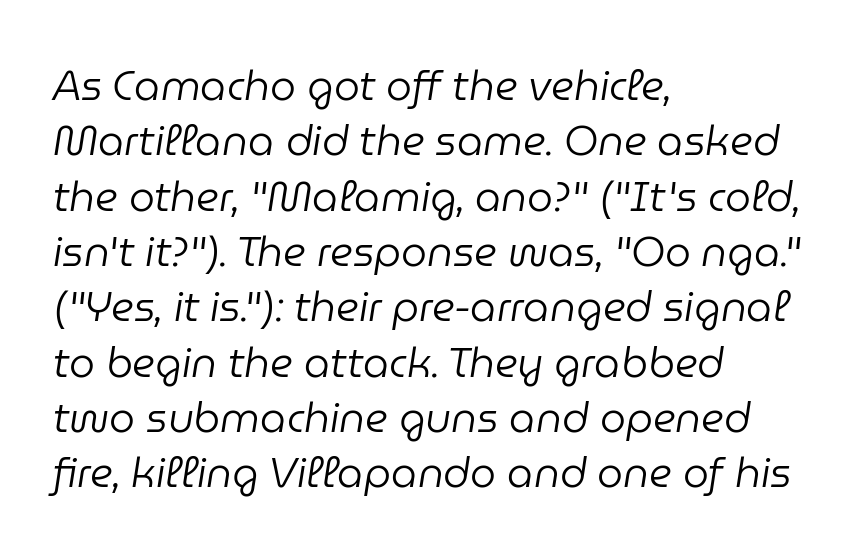
The image shows 41 px regular-weight type, italic (leaning right); set left-aligned, normal line spacing (1.35x), normal letter spacing, not underlined; low stroke contrast and a medium x-height.
